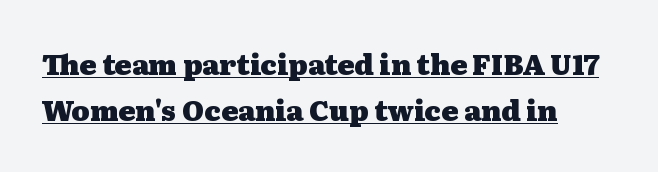
The sample has been set heavy, in full bold. Glyph-to-glyph distance matches everyday printed text. Style check: upright. The sample's only ornament is a line tracing under the words. One glance says typical: line gaps are just what's usual.
